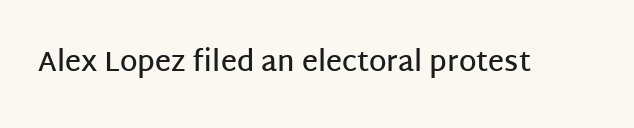
The image shows 28 px semibold sans-serif type, upright; set normal letter spacing, not underlined; low stroke contrast and a large x-height.
